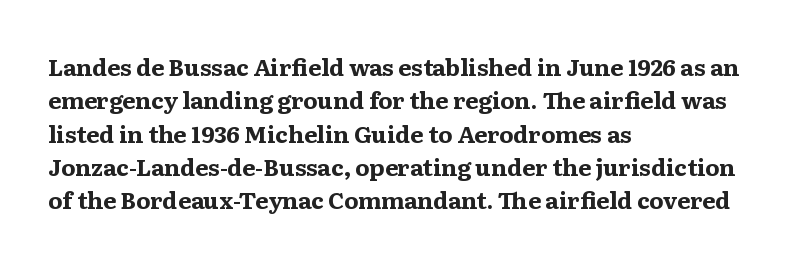
Q: Is the text bold? A: Yes.
Q: Is the text italic (slanted)? A: No, it is upright.
Q: Is the text underlined? A: No.
Q: How is the paragraph aligned? A: Left-aligned.
Q: Is the spacing between letters normal or unusually wide? A: Normal.
Q: Is the spacing between lines tight, normal or loose? A: Normal.
